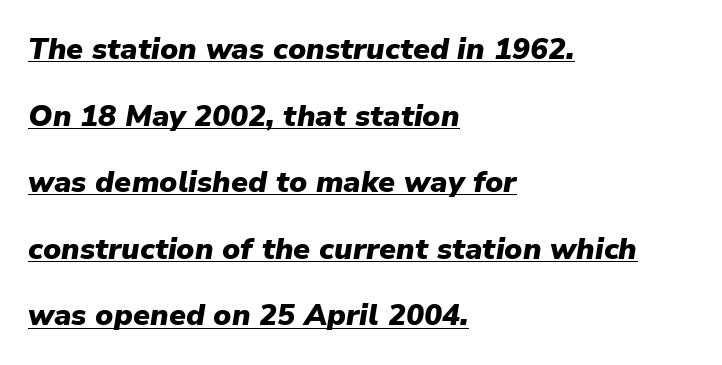
The image shows 30 px heavy type, italic (leaning right); set left-aligned, loose line spacing (2.22x), normal letter spacing, underlined; low stroke contrast and a medium x-height.
